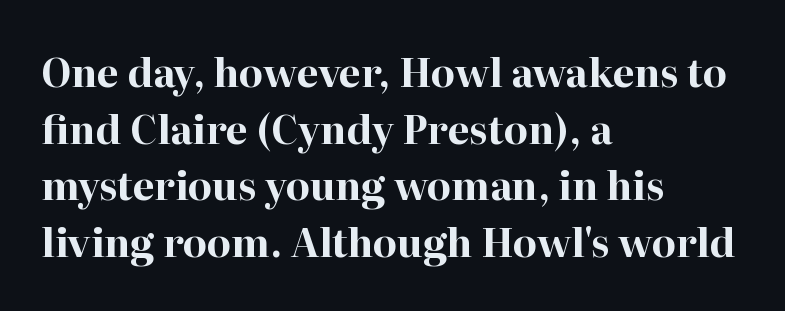
Font category for this specimen: serif. Spacing between characters is what you'd get straight out of the box. This block has exactly the height ordinary leading produces. Heft: maximum for text — a bold. Varying glyph widths throughout — classic text-font behaviour.
